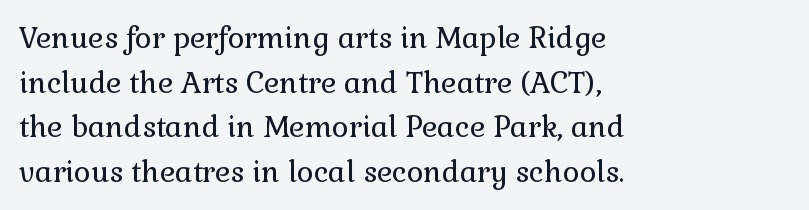
The image shows 29 px regular-weight serif type, upright; set left-aligned, normal line spacing (1.54x), normal letter spacing, not underlined; low stroke contrast and a medium x-height.
